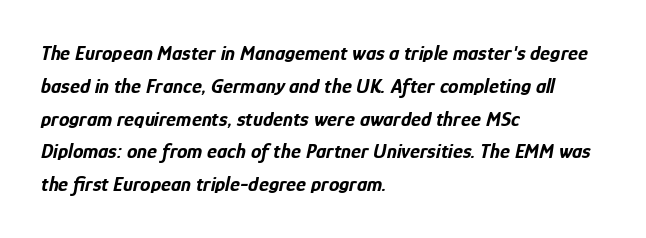
{"italic": "yes", "lean": "right", "slant_degrees": 12, "bold": "yes", "underline": "no", "align": "left", "line_spacing": "normal", "line_spacing_ratio": 1.56, "letter_spacing": "normal", "letter_spacing_em": 0.0, "glyph_px": 21}
